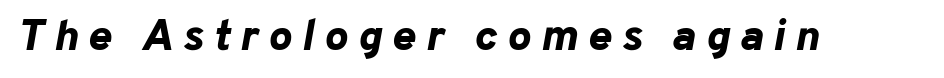
Q: Is the text bold? A: Yes.
Q: Is the text italic (slanted)? A: Yes, it leans right by about 10 degrees.
Q: Is the text underlined? A: No.
Q: Is the spacing between letters normal or unusually wide? A: Unusually wide.
Q: Width (condensed, normal, or wide)? A: Normal.
Q: Stroke contrast? A: Low.
Q: x-height? A: Medium.
Q: Monospaced? A: No.
